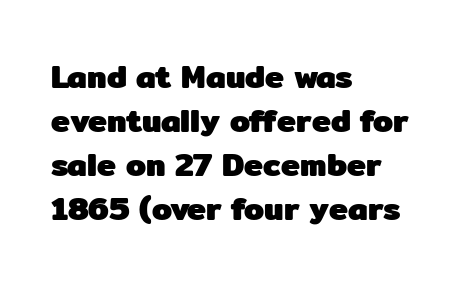
Q: Is the text bold? A: Yes.
Q: Is the text italic (slanted)? A: No, it is upright.
Q: Is the typeface a serif or a sans-serif typeface? A: Sans-serif.
Q: Is the text underlined? A: No.
Q: How is the paragraph aligned? A: Left-aligned.
Q: Is the spacing between letters normal or unusually wide? A: Normal.
Q: Is the spacing between lines tight, normal or loose? A: Normal.
Q: Width (condensed, normal, or wide)? A: Normal.
Q: Stroke contrast? A: Low.
Q: x-height? A: Medium.
Q: Monospaced? A: No.
